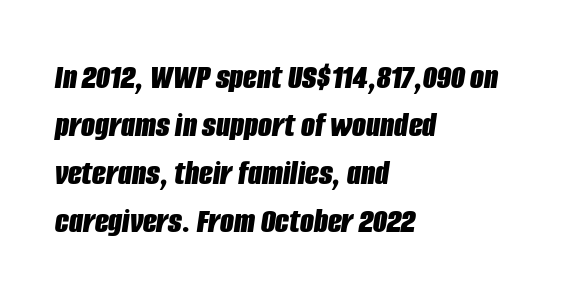
Q: Is the text bold? A: Yes.
Q: Is the text italic (slanted)? A: Yes, it leans right by about 8 degrees.
Q: Is the text underlined? A: No.
Q: How is the paragraph aligned? A: Left-aligned.
Q: Is the spacing between letters normal or unusually wide? A: Normal.
Q: Is the spacing between lines tight, normal or loose? A: Normal.
Q: Width (condensed, normal, or wide)? A: Condensed.
Q: Stroke contrast? A: Low.
Q: x-height? A: Large.
Q: Monospaced? A: No.
